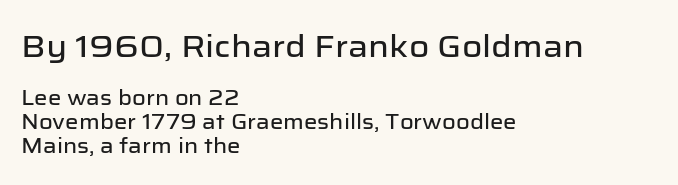
Size contrast runs from large at the top to small at the bottom. The passage shown is typed in a proportional face where columns would drift. This block would grow much taller if given ordinary leading; it's compressed now. Characters follow at the spacing the type designer built in.
